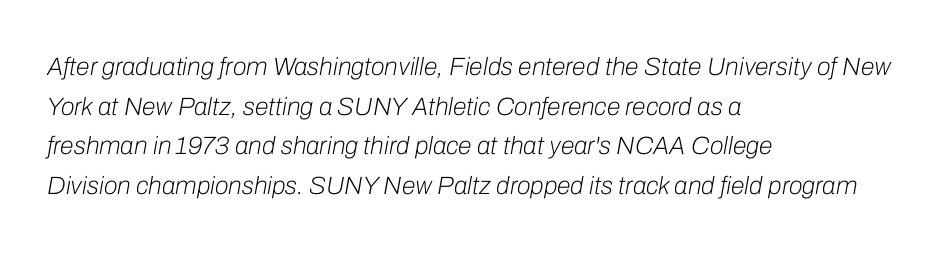
Q: Is the text bold? A: No.
Q: Is the text italic (slanted)? A: Yes, it leans right by about 10 degrees.
Q: Is the text underlined? A: No.
Q: How is the paragraph aligned? A: Left-aligned.
Q: Is the spacing between letters normal or unusually wide? A: Normal.
Q: Is the spacing between lines tight, normal or loose? A: Normal.
